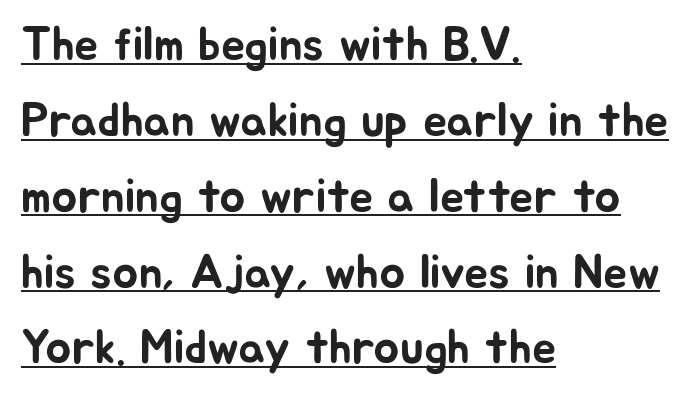
Q: Is the text italic (slanted)? A: No, it is upright.
Q: Is the typeface a serif or a sans-serif typeface? A: Sans-serif.
Q: Is the text underlined? A: Yes.
Q: How is the paragraph aligned? A: Left-aligned.
Q: Is the spacing between letters normal or unusually wide? A: Normal.
Q: Is the spacing between lines tight, normal or loose? A: Normal.
Q: Width (condensed, normal, or wide)? A: Normal.
Q: Stroke contrast? A: Low.
Q: x-height? A: Medium.
Q: Monospaced? A: No.
